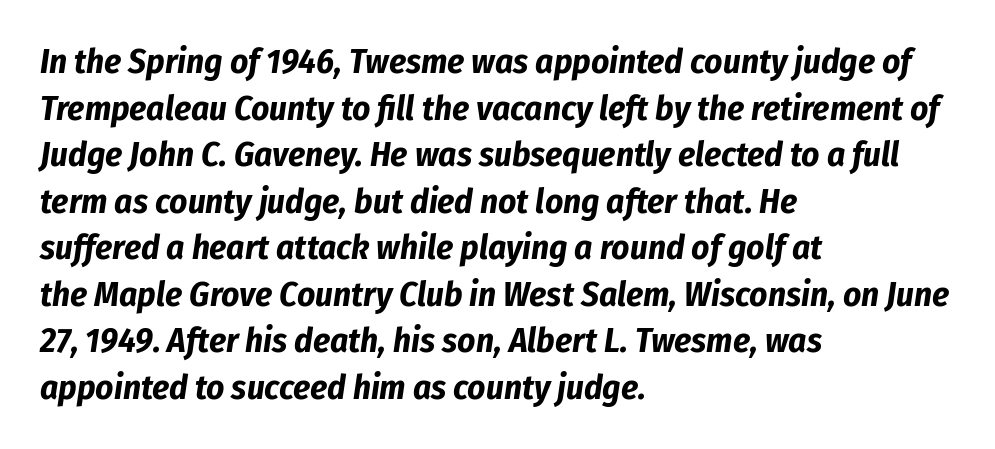
The image shows 35 px bold, condensed type, italic (leaning right); set left-aligned, normal line spacing (1.33x), normal letter spacing, not underlined; low stroke contrast and a medium x-height.
